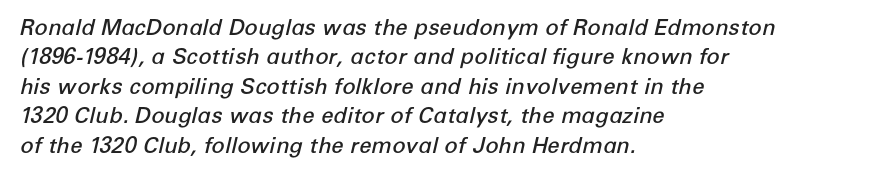
{"italic": "yes", "lean": "right", "slant_degrees": 12, "bold": "semi", "underline": "no", "align": "left", "line_spacing": "normal", "line_spacing_ratio": 1.34, "letter_spacing": "normal", "letter_spacing_em": 0.0, "glyph_px": 22}
